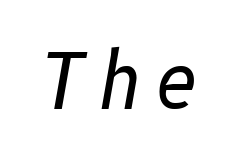
The image shows 76 px regular-weight type, italic (leaning right); set not underlined; low stroke contrast and a medium x-height.
